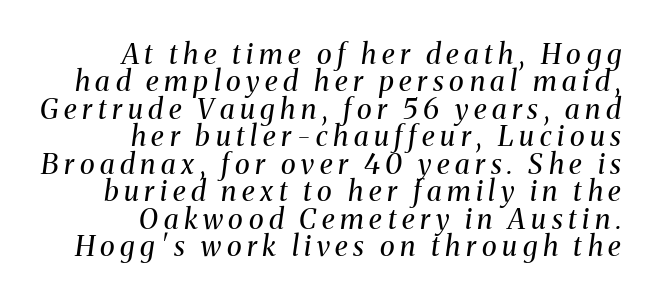
Does the type have serifs? Yes, each stem ends in a small foot. Does the leading feel generous? Not at all — it's pinched. These lines have a slow, spaced-out rhythm from letter to letter. Think of a printed novel: that variable character pitch is what you see here. Plain, unruled lines of type. The typesetting does not lean heavy: it is not bold.
